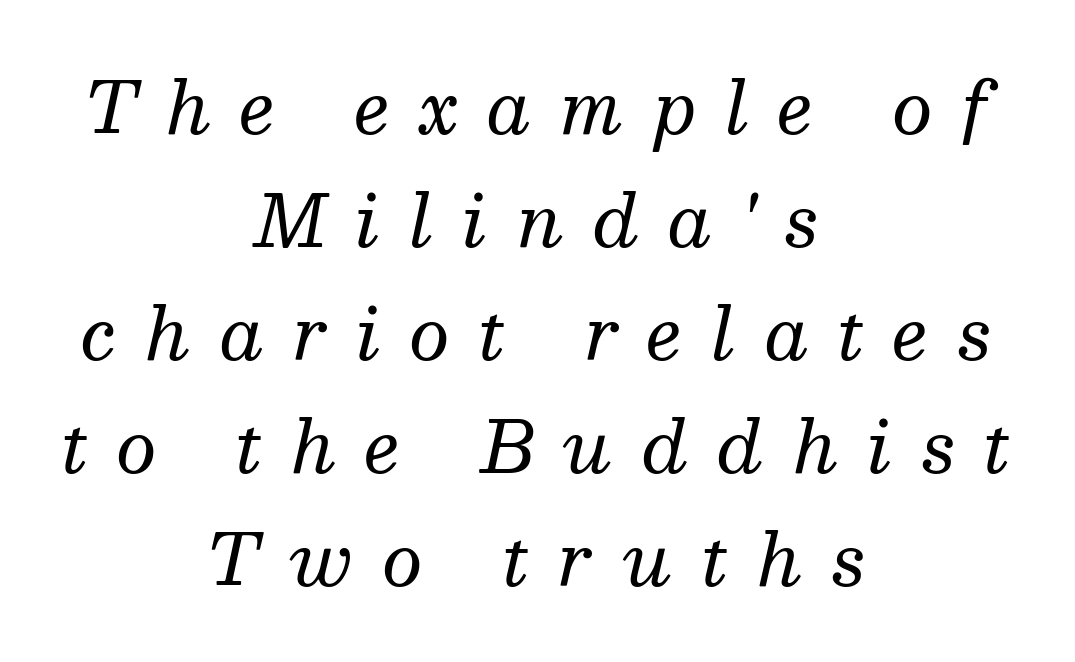
Serif or sans? Serif — the stroke terminals have little feet. The lettering tilts uniformly, giving the passage an italic look. Both edges are ragged and mirror each other, which tells us the setting is centered. Horizontal bands of white between lines are of average thickness. A typesetter would call this proportional, since set widths differ per character. Compared with typical body copy, the letter spacing here is much looser.
